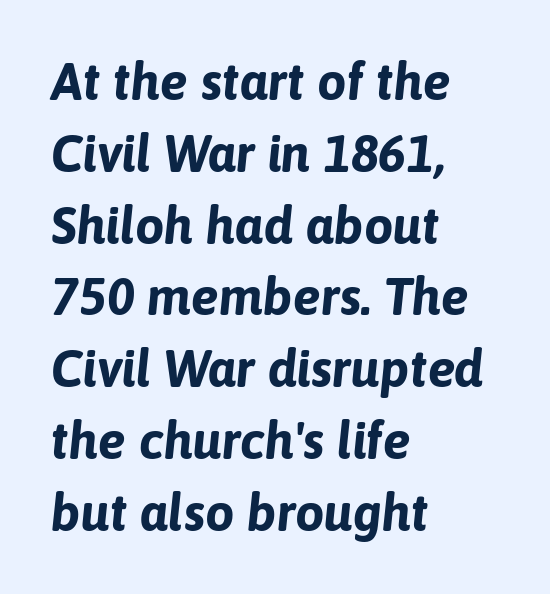
The vertical gap from one line to the next is medium. Slant detected: the letters are inclined. The tracking reads as untouched default to a designer's eye. Note the varied advance widths — an 'i' is clearly narrower than an 'm'. These lines carry a lot of weight — the face is fully bold. Short and long lines alike share a common starting point at left.
